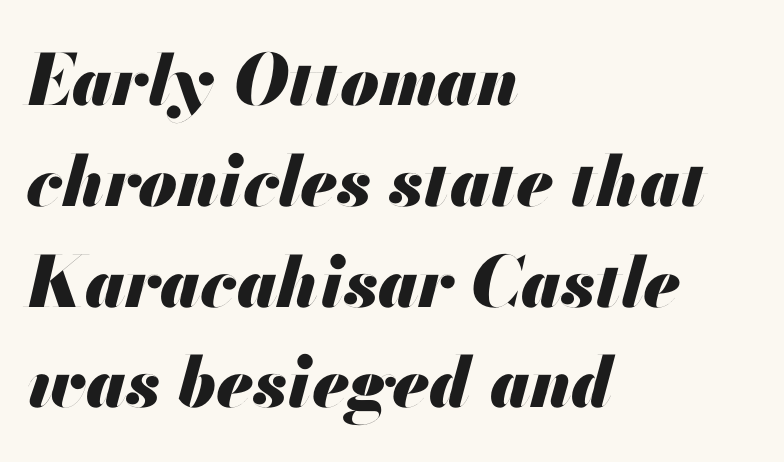
Teacher's note: observe the even left margin — that is flush-left alignment. Strong, thick strokes mark this as bold type. A typesetter would call this leading conventional body-copy spacing. Slanted lettering throughout. Anything drawn beneath the words? Only blank space. Tracking here is standard; glyphs follow each other at the usual distance.
